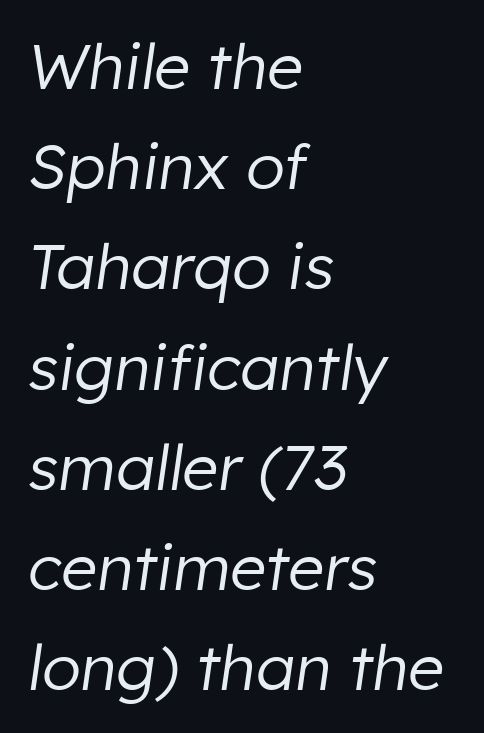
The image shows 63 px regular-weight type, italic (leaning right); set left-aligned, normal line spacing (1.59x), normal letter spacing, not underlined; low stroke contrast and a medium x-height.
